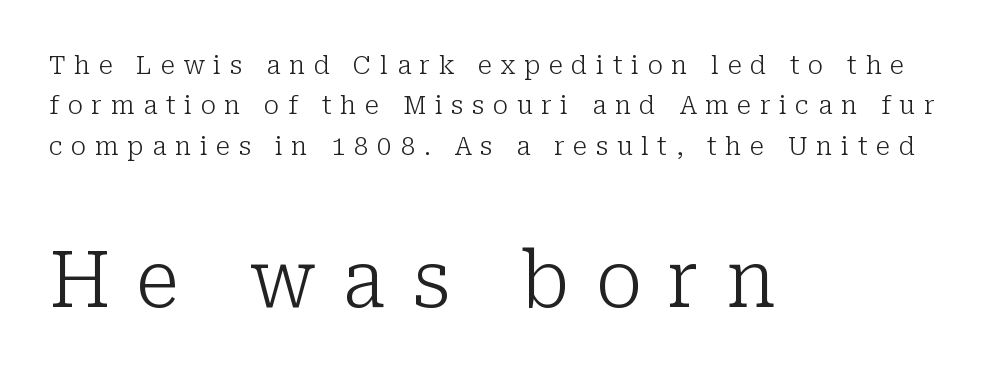
{"serif": "yes", "italic": "no", "bold": "no", "weight": "light", "width": "normal", "stroke_contrast": "low", "x_height": "medium", "monospaced": "no", "underline": "no", "align": "left", "line_spacing": "normal", "line_spacing_ratio": 1.55, "letter_spacing": "wide", "letter_spacing_em": 0.33, "larger_block": "second", "size_ratio": 3.04, "glyph_px": 79}
